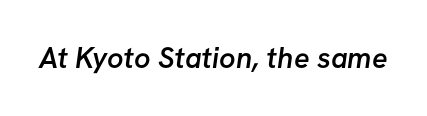
{"serif": "no", "bold": "semi", "weight": "semibold", "width": "normal", "stroke_contrast": "low", "x_height": "medium", "monospaced": "no", "underline": "no", "letter_spacing": "normal", "letter_spacing_em": 0.0, "glyph_px": 29}
